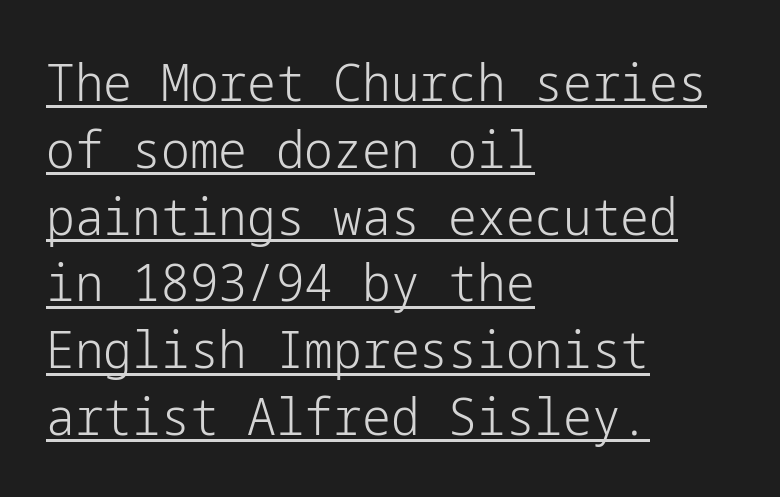
The image shows 51 px light sans-serif type, upright; set left-aligned, normal line spacing (1.31x), normal letter spacing, underlined; low stroke contrast and a medium x-height.
